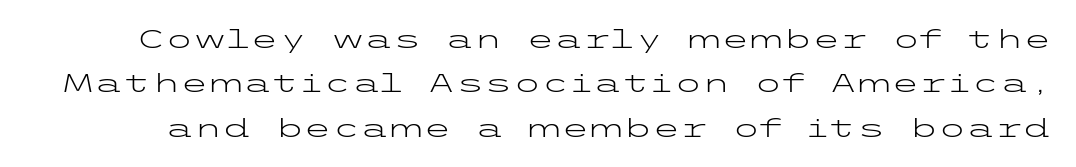
Q: Is the text bold? A: No.
Q: Is the text italic (slanted)? A: No, it is upright.
Q: Is the text underlined? A: No.
Q: Is the spacing between letters normal or unusually wide? A: Normal.
